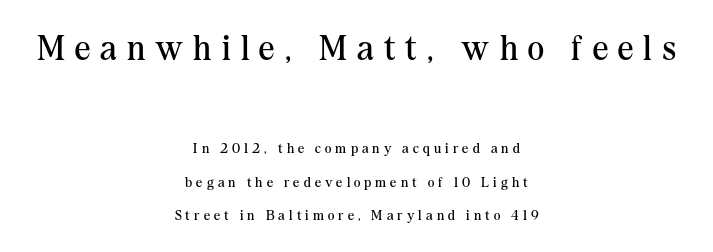
The image shows 35 px regular-weight serif type, upright; set centered, loose line spacing (2.4x), unusually wide letter spacing (+0.29 em), not underlined; the first (top) block is 2.5x larger; medium stroke contrast and a medium x-height.
